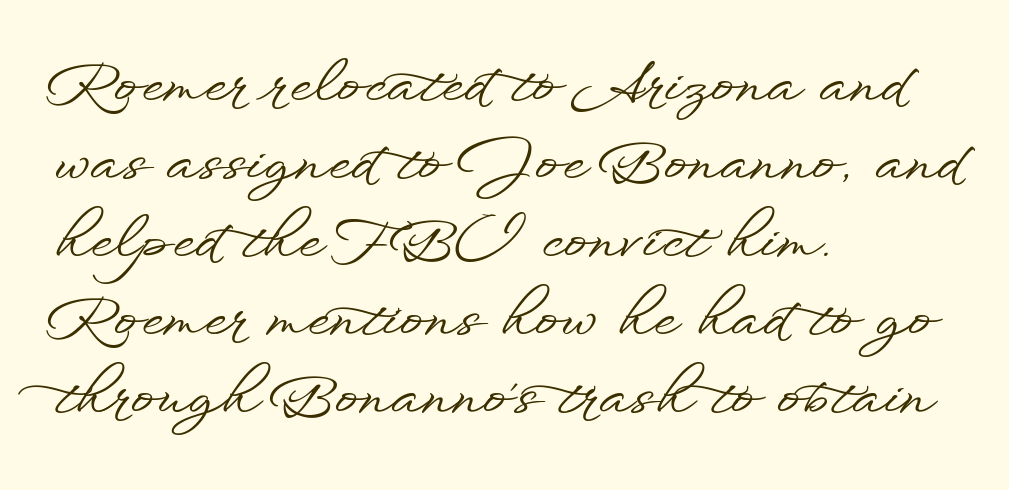
{"serif": "no", "width": "wide", "stroke_contrast": "low", "x_height": "small", "monospaced": "no", "underline": "no", "align": "left", "line_spacing": "normal", "line_spacing_ratio": 1.37, "letter_spacing": "normal", "letter_spacing_em": 0.0, "glyph_px": 57}
